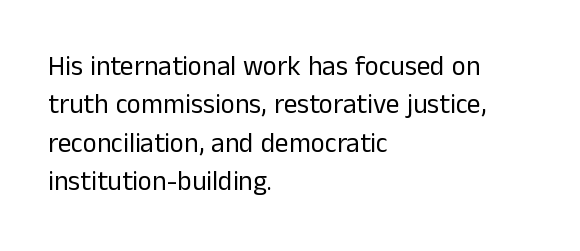
Q: Is the text bold? A: No.
Q: Is the text italic (slanted)? A: No, it is upright.
Q: Is the text underlined? A: No.
Q: How is the paragraph aligned? A: Left-aligned.
Q: Is the spacing between letters normal or unusually wide? A: Normal.
Q: Is the spacing between lines tight, normal or loose? A: Normal.
